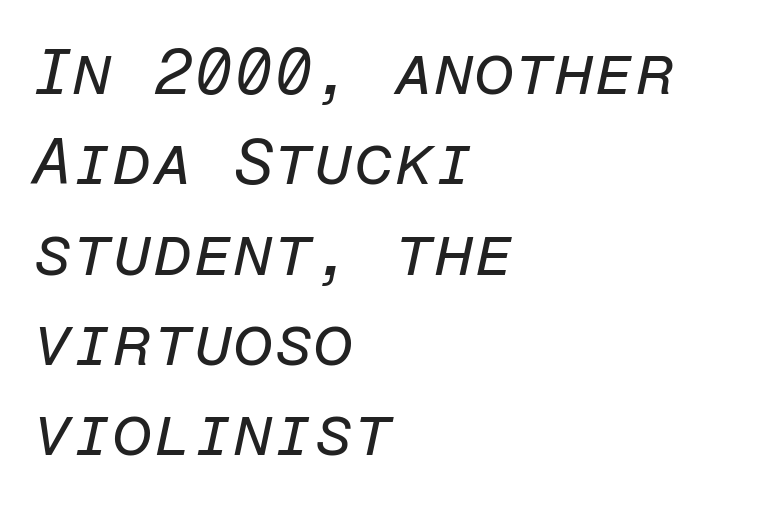
Q: Is the text bold? A: No.
Q: Is the text italic (slanted)? A: Yes, it leans right by about 12 degrees.
Q: Is the text underlined? A: No.
Q: How is the paragraph aligned? A: Left-aligned.
Q: Is the spacing between letters normal or unusually wide? A: Normal.
Q: Is the spacing between lines tight, normal or loose? A: Normal.
Q: Width (condensed, normal, or wide)? A: Normal.
Q: Stroke contrast? A: Low.
Q: x-height? A: Medium.
Q: Monospaced? A: Yes.
